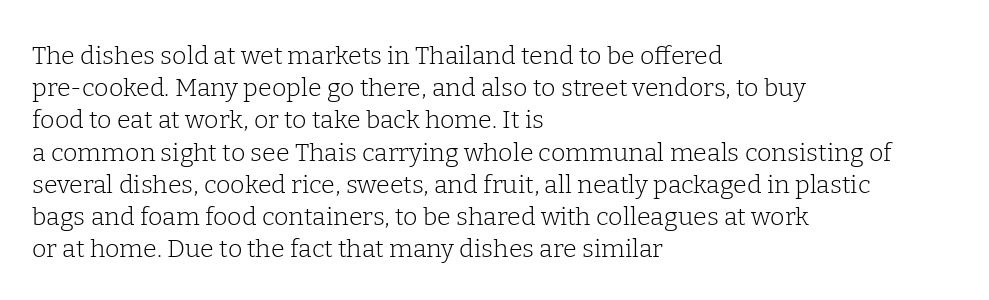
Q: Is the text bold? A: No.
Q: Is the text italic (slanted)? A: No, it is upright.
Q: Is the text underlined? A: No.
Q: How is the paragraph aligned? A: Left-aligned.
Q: Is the spacing between letters normal or unusually wide? A: Normal.
Q: Is the spacing between lines tight, normal or loose? A: Normal.
